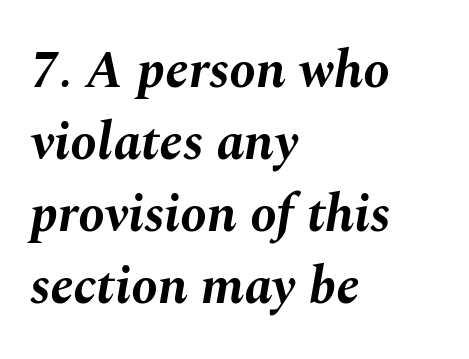
{"italic": "yes", "lean": "right", "slant_degrees": 10, "bold": "yes", "weight": "bold", "width": "normal", "stroke_contrast": "medium", "x_height": "medium", "monospaced": "no", "underline": "no", "align": "left", "line_spacing": "normal", "line_spacing_ratio": 1.36, "letter_spacing": "normal", "letter_spacing_em": 0.0, "glyph_px": 53}
